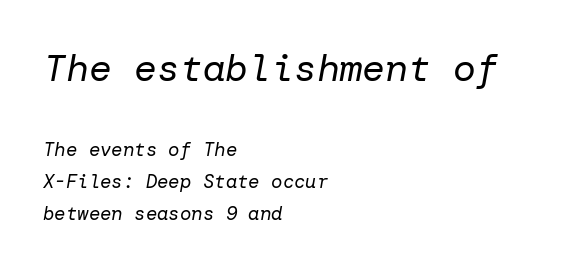
The space directly below the letters is spotless. Two sizes are in play, and the larger belongs to the first block. Observe the ordinary spacing: letters are neighbours, not strangers. The ragged edge is on the right, which tells us the setting is flush left. Stems and bowls with no extra thickness — not bold. Rendered with sloped, italic letterforms.
